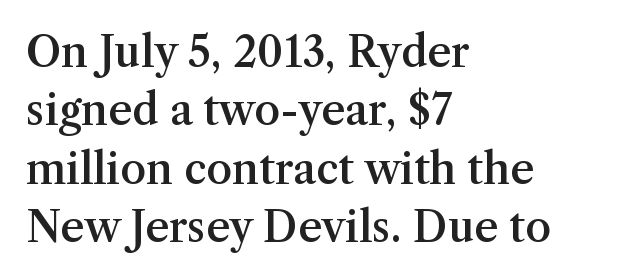
Look at the tracking — it's just the regular setting, nothing added. How heavy is the stroke? Medium-heavy — a semibold, shy of bold. The paragraph shown leans on its left margin. The face used here is proportionally spaced, like ordinary book or web type.
